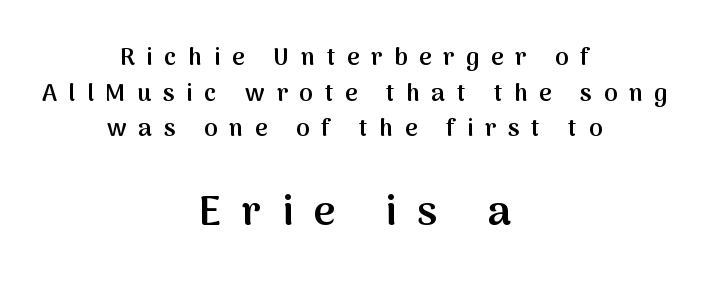
{"serif": "no", "italic": "no", "bold": "semi", "weight": "semibold", "width": "normal", "stroke_contrast": "medium", "x_height": "medium", "monospaced": "no", "underline": "no", "align": "center", "line_spacing": "normal", "line_spacing_ratio": 1.48, "letter_spacing": "wide", "letter_spacing_em": 0.49, "larger_block": "second", "size_ratio": 1.75, "glyph_px": 42}
